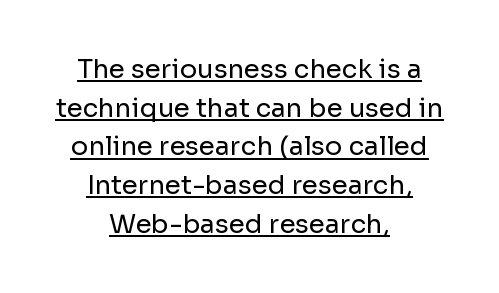
{"italic": "no", "bold": "no", "underline": "yes", "align": "center", "line_spacing": "normal", "line_spacing_ratio": 1.49, "letter_spacing": "normal", "letter_spacing_em": 0.0, "glyph_px": 26}
